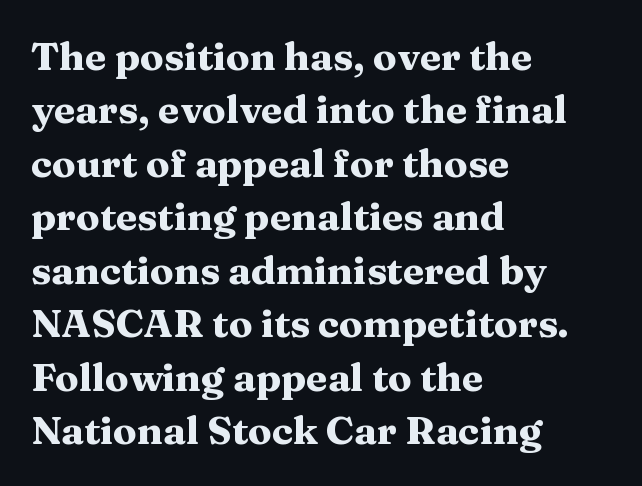
{"serif": "yes", "italic": "no", "bold": "yes", "weight": "heavy", "width": "wide", "stroke_contrast": "medium", "x_height": "medium", "monospaced": "no", "underline": "no", "align": "left", "line_spacing": "normal", "line_spacing_ratio": 1.37, "letter_spacing": "normal", "letter_spacing_em": 0.0, "glyph_px": 39}
